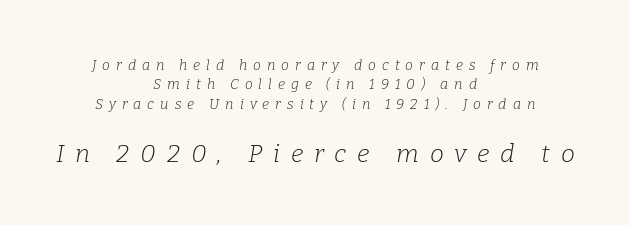
Emphasis-style slanted type is in use. Compared with a flush-left layout, this one balances lines on the center instead. Underline: absent. Stroke thickness stays within the range of a standard reading face or lighter.
